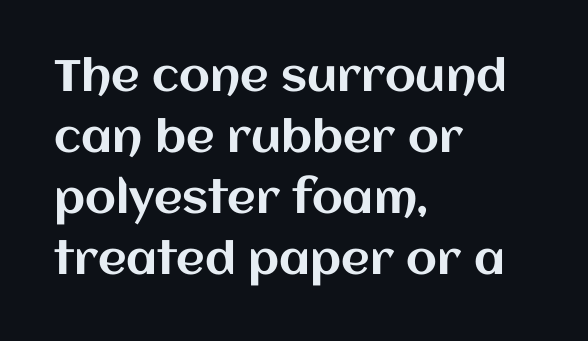
Q: Is the text italic (slanted)? A: No, it is upright.
Q: Is the text underlined? A: No.
Q: How is the paragraph aligned? A: Left-aligned.
Q: Is the spacing between letters normal or unusually wide? A: Normal.
Q: Is the spacing between lines tight, normal or loose? A: Normal.
Q: Width (condensed, normal, or wide)? A: Normal.
Q: Stroke contrast? A: Medium.
Q: x-height? A: Large.
Q: Monospaced? A: No.
